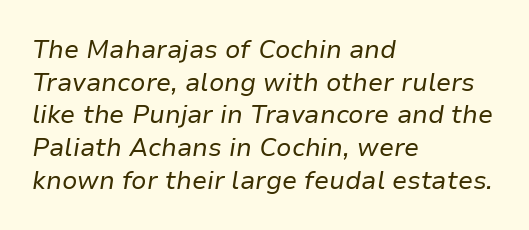
{"italic": "yes", "lean": "right", "slant_degrees": 9, "bold": "no", "underline": "no", "align": "left", "line_spacing": "normal", "line_spacing_ratio": 1.31, "letter_spacing": "normal", "letter_spacing_em": 0.0, "glyph_px": 25}
